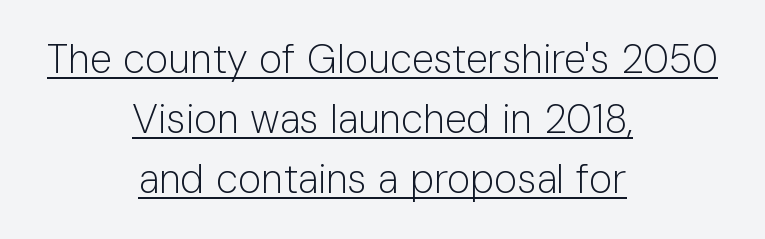
{"serif": "no", "italic": "no", "bold": "no", "weight": "light", "width": "normal", "stroke_contrast": "low", "x_height": "medium", "monospaced": "no", "underline": "yes", "align": "center", "line_spacing": "normal", "line_spacing_ratio": 1.5, "letter_spacing": "normal", "letter_spacing_em": 0.0, "glyph_px": 40}
